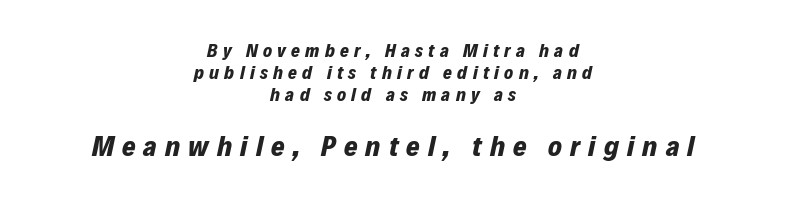
{"italic": "yes", "lean": "right", "slant_degrees": 12, "bold": "yes", "weight": "bold", "width": "normal", "stroke_contrast": "low", "x_height": "medium", "monospaced": "no", "underline": "no", "align": "center", "line_spacing": "tight", "line_spacing_ratio": 1.15, "letter_spacing": "wide", "letter_spacing_em": 0.28, "larger_block": "second", "size_ratio": 1.53, "glyph_px": 29}
